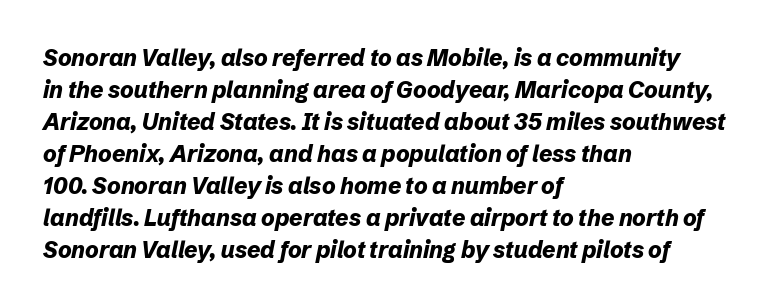
{"italic": "yes", "lean": "right", "slant_degrees": 12, "bold": "yes", "underline": "no", "align": "left", "line_spacing": "normal", "line_spacing_ratio": 1.39, "letter_spacing": "normal", "letter_spacing_em": 0.0, "glyph_px": 23}
